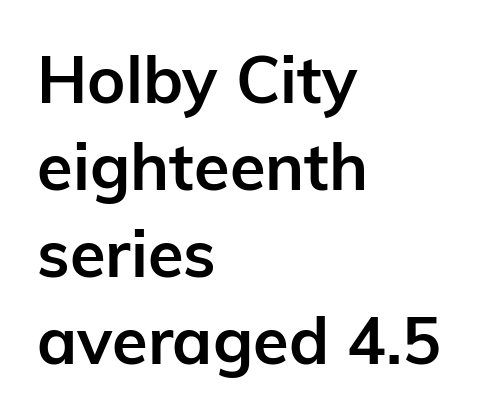
Nope, no serifs anywhere on these letters. Weight: bold. The typography opts for an upright posture over an oblique one. These lines are rendered in a variable-pitch font.
